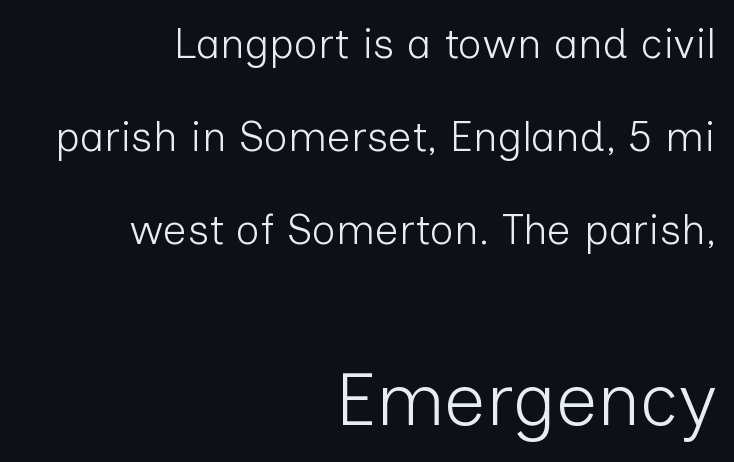
Q: Is the text bold? A: No.
Q: Is the text italic (slanted)? A: No, it is upright.
Q: Is the typeface a serif or a sans-serif typeface? A: Sans-serif.
Q: Is the text underlined? A: No.
Q: How is the paragraph aligned? A: Right-aligned.
Q: Is the spacing between letters normal or unusually wide? A: Normal.
Q: Is the spacing between lines tight, normal or loose? A: Loose.
Q: Which block of text is set in a larger size, the first (top) or the second (bottom)? A: The second (bottom) one.
Q: Width (condensed, normal, or wide)? A: Normal.
Q: Stroke contrast? A: Low.
Q: x-height? A: Medium.
Q: Monospaced? A: No.
